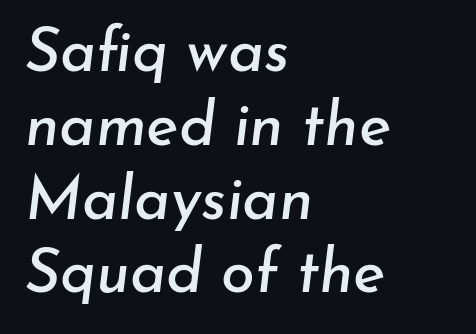
{"italic": "yes", "lean": "right", "slant_degrees": 7, "width": "normal", "stroke_contrast": "low", "x_height": "small", "monospaced": "no", "underline": "no", "align": "left", "line_spacing_ratio": 1.21, "letter_spacing": "normal", "letter_spacing_em": 0.0, "glyph_px": 61}
